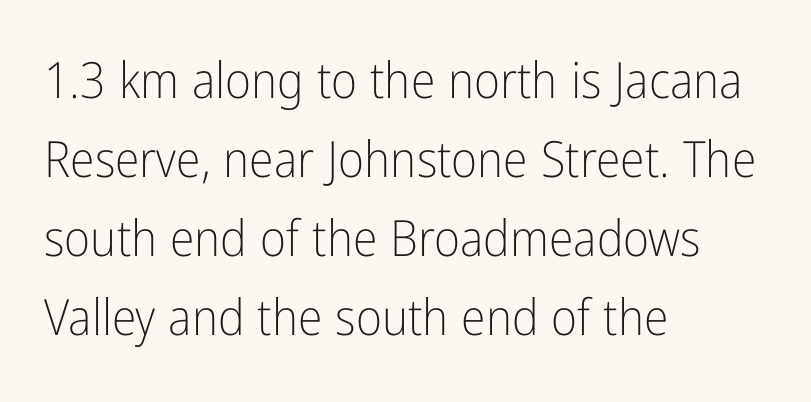
{"serif": "no", "italic": "no", "bold": "no", "weight": "light", "width": "condensed", "stroke_contrast": "low", "x_height": "medium", "monospaced": "no", "underline": "no", "align": "left", "line_spacing": "normal", "line_spacing_ratio": 1.58, "letter_spacing": "normal", "letter_spacing_em": 0.0, "glyph_px": 50}
